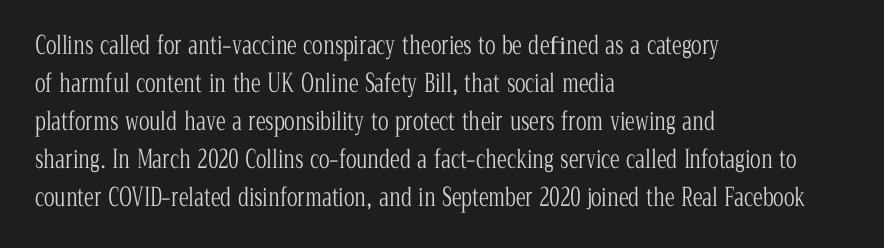
The image shows 25 px text type, upright; set left-aligned, normal line spacing (1.52x), normal letter spacing, not underlined.
